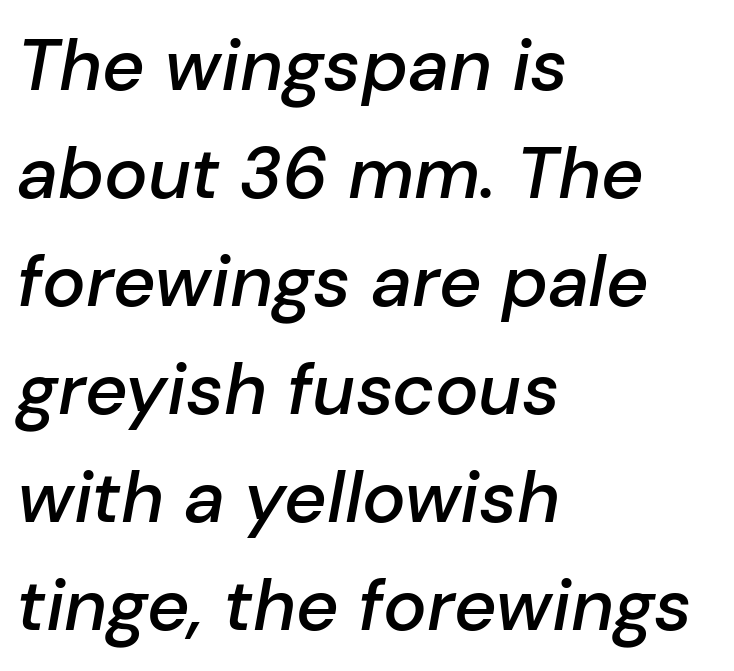
The image shows 73 px semibold type, italic (leaning right); set left-aligned, normal line spacing (1.48x), normal letter spacing, not underlined; low stroke contrast and a medium x-height.
